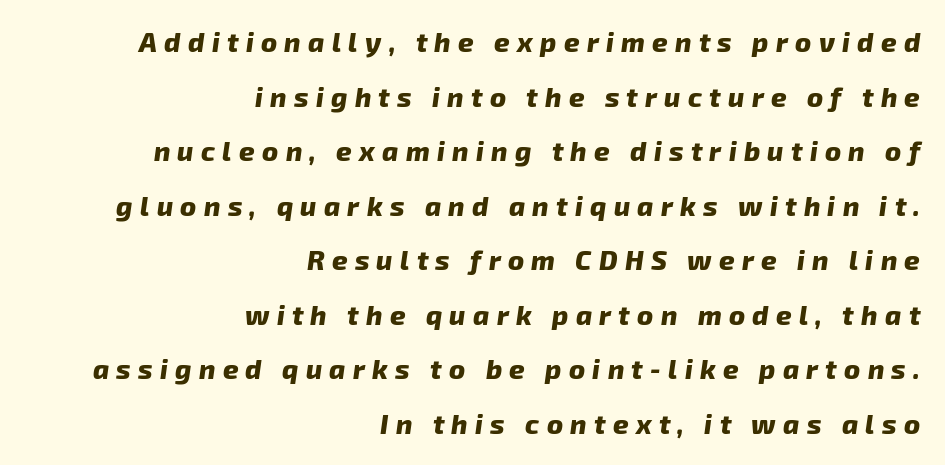
{"italic": "yes", "lean": "right", "slant_degrees": 8, "bold": "yes", "underline": "no", "align": "right", "line_spacing": "loose", "line_spacing_ratio": 2.02, "letter_spacing": "wide", "letter_spacing_em": 0.27, "glyph_px": 27}
